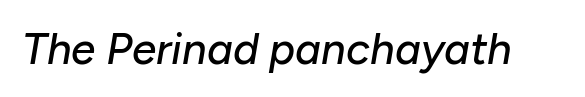
Q: Is the text italic (slanted)? A: Yes, it leans right by about 10 degrees.
Q: Is the text underlined? A: No.
Q: Is the spacing between letters normal or unusually wide? A: Normal.
Q: Width (condensed, normal, or wide)? A: Normal.
Q: Stroke contrast? A: Low.
Q: x-height? A: Medium.
Q: Monospaced? A: No.
